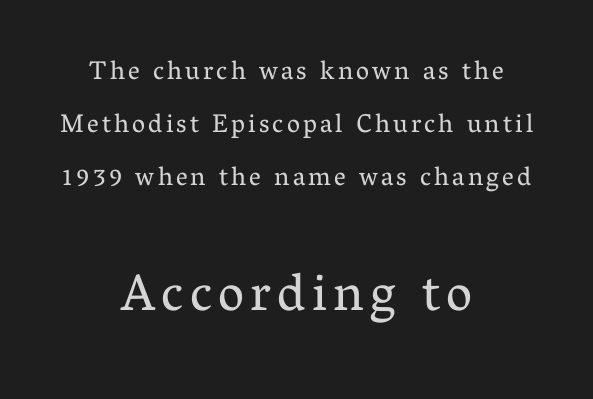
A light-to-regular cut is what we see here. Check where the strokes stop: tiny serifs finish them off. This is the regular roman posture of the typeface. A typesetter would call this proportional, since set widths differ per character. Teacher's note: observe the equal gaps on both sides — that is centered alignment.
